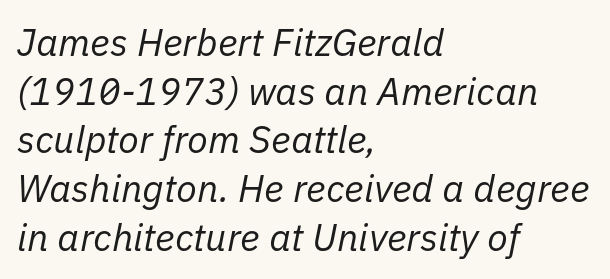
The passage is arranged the way most books set body copy — flush left. Characters follow at the spacing the type designer built in. An italicized treatment has been applied to the whole sample. The rendering uses natural spacing where letterforms have individual widths. This is not heavy type; no bold has been used.
